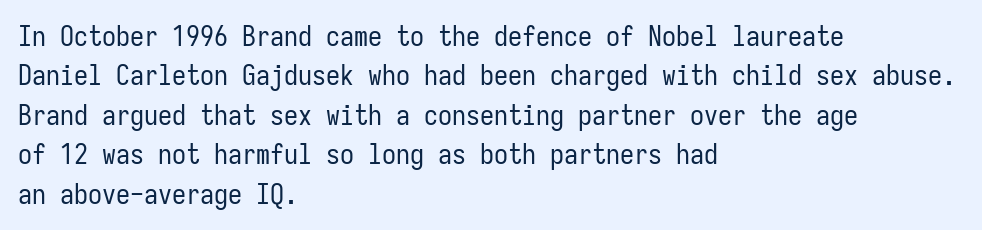
Here the designer chose a console-style face with uniform glyph widths. Serif or sans? Sans — the stroke terminals are bare. Compared with a typical body face, this is equally light or lighter still. The horizontal fit of the characters is conventional and even. Successive baselines arrive at the customary interval.
